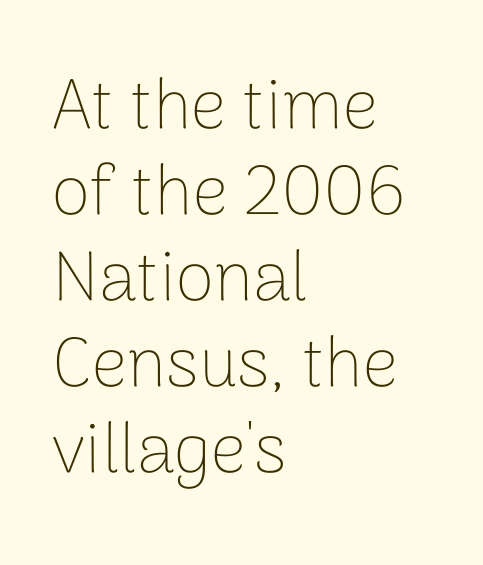
{"serif": "no", "italic": "no", "bold": "no", "weight": "thin", "width": "normal", "stroke_contrast": "low", "x_height": "medium", "monospaced": "no", "underline": "no", "align": "left", "line_spacing_ratio": 1.23, "letter_spacing": "normal", "letter_spacing_em": 0.0, "glyph_px": 70}
